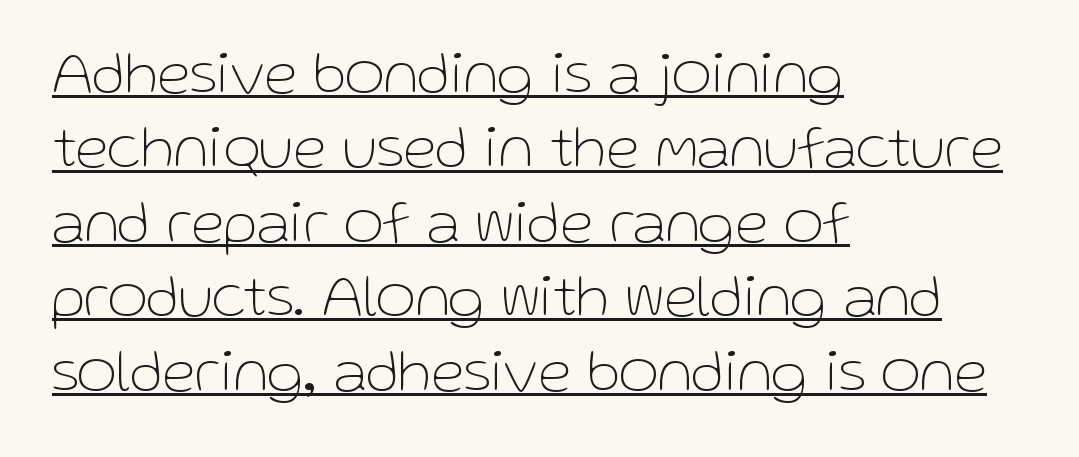
The image shows 61 px thin sans-serif type, upright; set left-aligned, line spacing 1.22x, normal letter spacing, underlined; low stroke contrast and a medium x-height.
